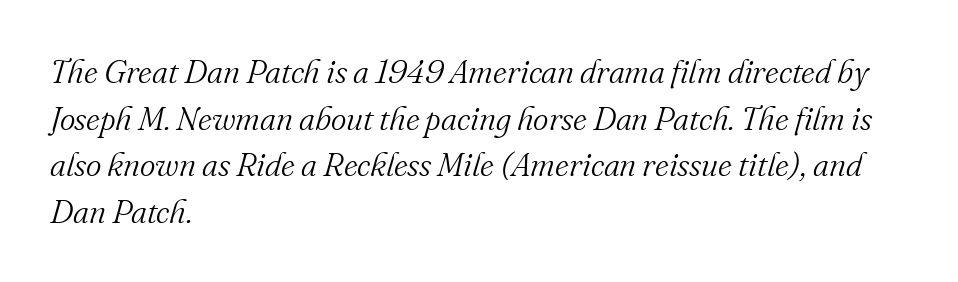
The image shows 33 px light serif type, italic (leaning right); set left-aligned, normal line spacing (1.41x), normal letter spacing, not underlined; medium stroke contrast and a small x-height.
